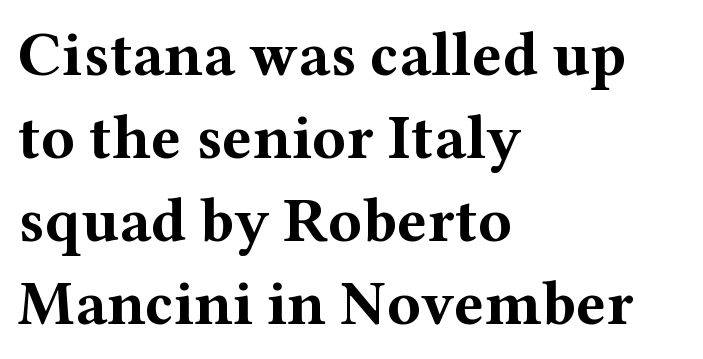
{"serif": "yes", "italic": "no", "bold": "yes", "weight": "bold", "width": "wide", "stroke_contrast": "medium", "x_height": "medium", "monospaced": "no", "underline": "no", "align": "left", "line_spacing": "normal", "line_spacing_ratio": 1.32, "letter_spacing": "normal", "letter_spacing_em": 0.0, "glyph_px": 63}
